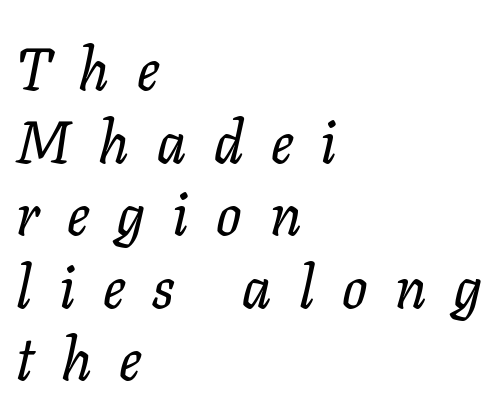
Think of a printed novel: that variable character pitch is what you see here. Classification — serif. Is the block centered? No — it sits flush against the left margin. Quick note: underline off. The glyphs look as if they've been sheared to an angle. Between one letter and the next there's a generous, obvious gap.
